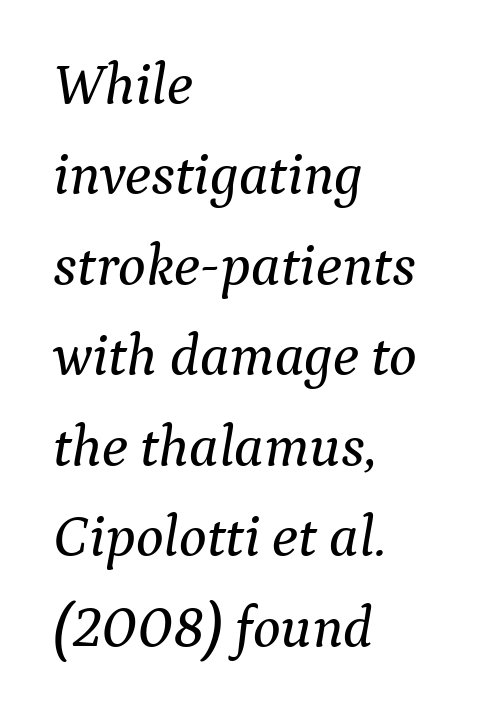
{"serif": "yes", "italic": "yes", "lean": "right", "slant_degrees": 9, "width": "normal", "stroke_contrast": "medium", "x_height": "medium", "monospaced": "no", "underline": "no", "align": "left", "line_spacing": "normal", "line_spacing_ratio": 1.56, "letter_spacing": "normal", "letter_spacing_em": 0.0, "glyph_px": 58}
